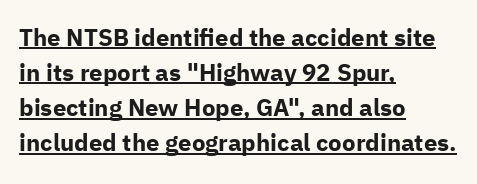
Whoever set this chose a conventional vertical rhythm. Its strokes are broad and dark, the hallmark of bold type. The rendering keeps characters at their native spacing. Underlined type.
